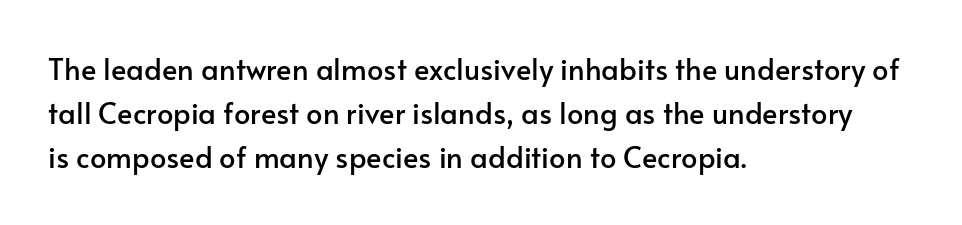
Q: Is the text italic (slanted)? A: No, it is upright.
Q: Is the typeface a serif or a sans-serif typeface? A: Sans-serif.
Q: Is the text underlined? A: No.
Q: How is the paragraph aligned? A: Left-aligned.
Q: Is the spacing between letters normal or unusually wide? A: Normal.
Q: Is the spacing between lines tight, normal or loose? A: Normal.
Q: Width (condensed, normal, or wide)? A: Normal.
Q: Stroke contrast? A: Low.
Q: x-height? A: Small.
Q: Monospaced? A: No.
